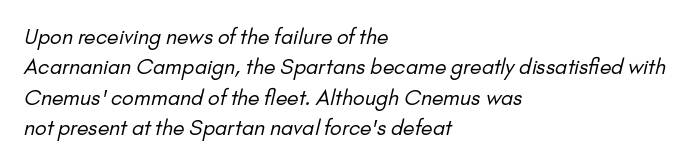
In terms of leading, this rendering sits right in the middle. The gaps between neighbouring characters are ordinary and unremarkable. Does the copy run flush right? No — it runs flush left. Anything drawn beneath the words? Only blank space. A light-to-regular cut is what we see here.
